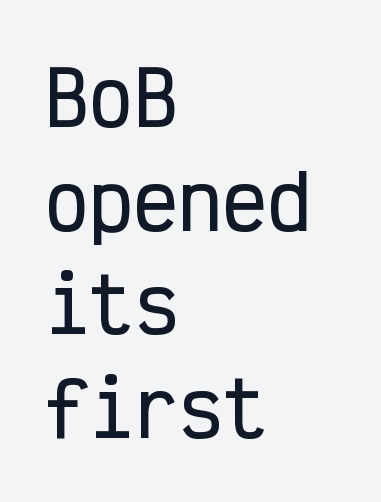
Short note: letters normally spaced. The rendering uses typewriter-style spacing with identical character cells. The letters carry no serifs — their stems end cleanly without finishing strokes. Beneath every word, the page is bare. Regular leading.
